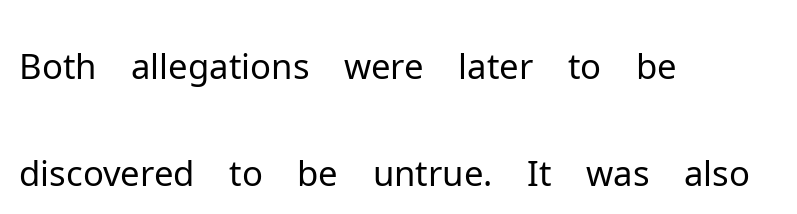
The image shows 71 px light sans-serif type, upright; set left-aligned, normal line spacing (1.51x), normal letter spacing, not underlined; low stroke contrast and a medium x-height.
